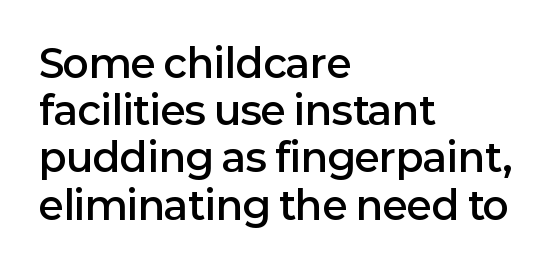
Q: Is the text bold? A: Semi-bold.
Q: Is the text italic (slanted)? A: No, it is upright.
Q: Is the typeface a serif or a sans-serif typeface? A: Sans-serif.
Q: Is the text underlined? A: No.
Q: How is the paragraph aligned? A: Left-aligned.
Q: Is the spacing between letters normal or unusually wide? A: Normal.
Q: Width (condensed, normal, or wide)? A: Normal.
Q: Stroke contrast? A: Low.
Q: x-height? A: Medium.
Q: Monospaced? A: No.
